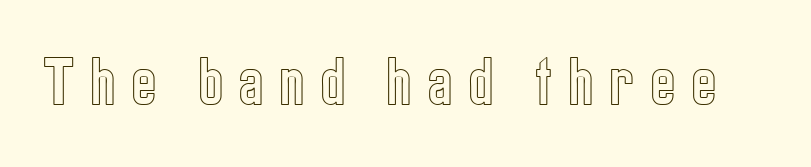
Q: Is the text italic (slanted)? A: No, it is upright.
Q: Is the text underlined? A: No.
Q: Is the spacing between letters normal or unusually wide? A: Unusually wide.
Q: Width (condensed, normal, or wide)? A: Condensed.
Q: x-height? A: Medium.
Q: Monospaced? A: No.
